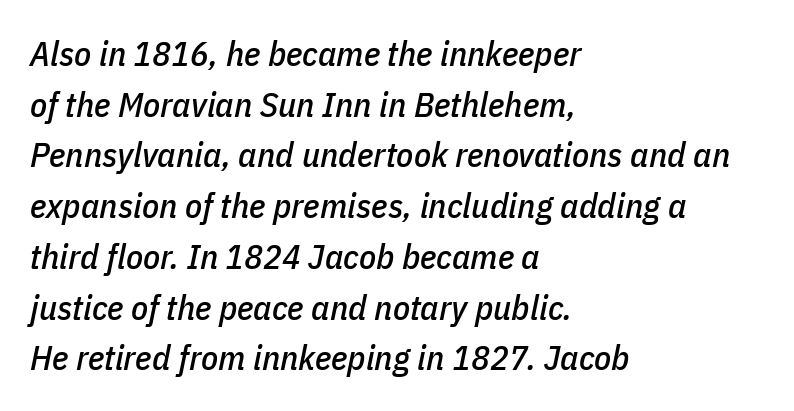
Q: Is the text italic (slanted)? A: Yes, it leans right by about 11 degrees.
Q: Is the text underlined? A: No.
Q: How is the paragraph aligned? A: Left-aligned.
Q: Is the spacing between letters normal or unusually wide? A: Normal.
Q: Is the spacing between lines tight, normal or loose? A: Normal.
Q: Width (condensed, normal, or wide)? A: Condensed.
Q: Stroke contrast? A: Low.
Q: x-height? A: Medium.
Q: Monospaced? A: No.
